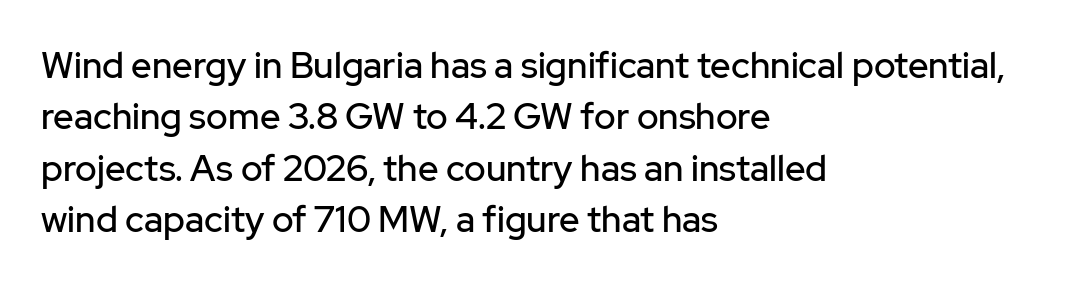
{"serif": "no", "italic": "no", "width": "normal", "stroke_contrast": "low", "x_height": "medium", "monospaced": "no", "underline": "no", "align": "left", "line_spacing": "normal", "line_spacing_ratio": 1.43, "letter_spacing": "normal", "letter_spacing_em": 0.0, "glyph_px": 36}
